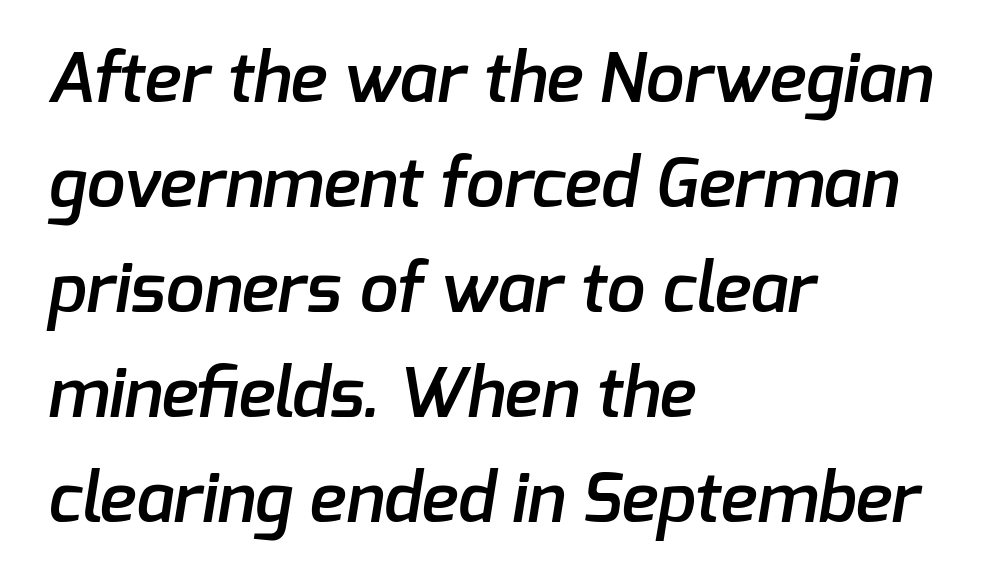
{"serif": "no", "bold": "semi", "weight": "semibold", "width": "normal", "stroke_contrast": "low", "x_height": "medium", "monospaced": "no", "underline": "no", "align": "left", "line_spacing": "normal", "line_spacing_ratio": 1.52, "letter_spacing": "normal", "letter_spacing_em": 0.0, "glyph_px": 69}
